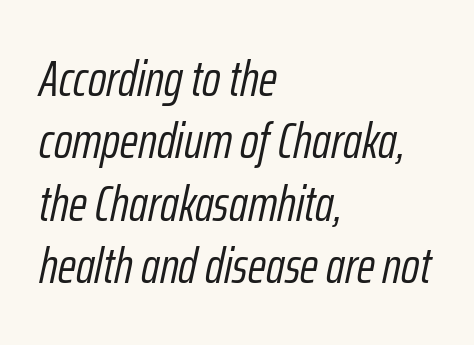
Caption: standard tracking, unaltered. Visually the block forms a straight wall on the left and a jagged coastline on the right. The string is rendered with underlining switched off. Summary of weight: not heavy and not bold.
